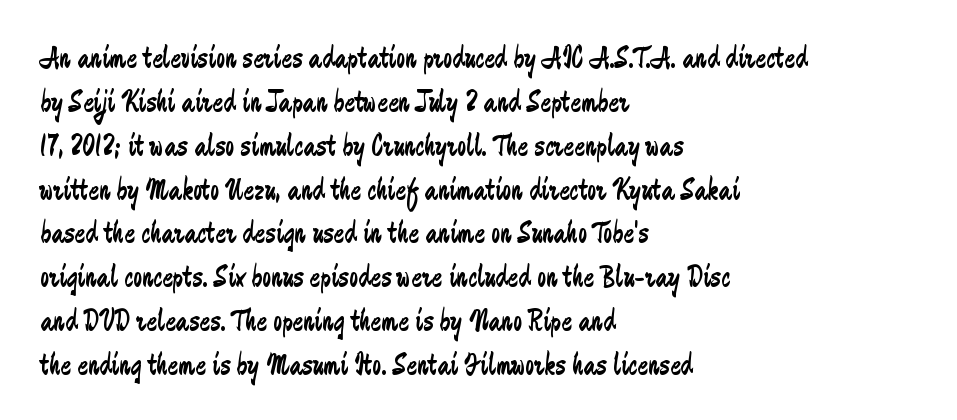
Each row of text sits above clean, open space. In terms of leading, this rendering sits right in the middle. This is not heavy type; no bold has been used. The rendering keeps characters at their native spacing. Teacher's note: observe the even left margin — that is flush-left alignment.
